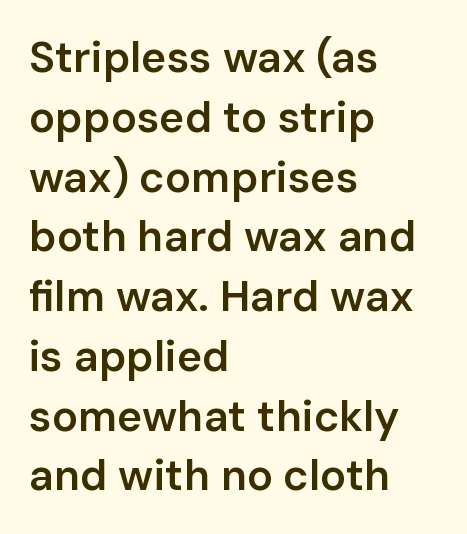
Just letters on the line, the space beneath them empty. The block of text has a typical density, with ordinary space between rows. Every stem runs plumb, perpendicular to the baseline. What stands out about the letter spacing? Nothing — it is the standard amount.
